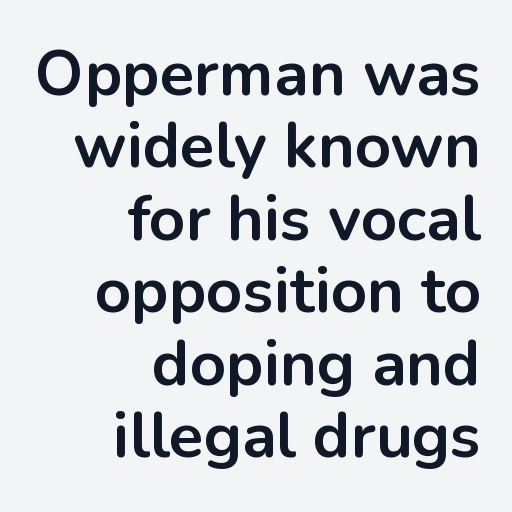
This is heavy type, rendered in bold. Serif or sans? Sans — the stroke terminals are bare. Students, observe: this is what under-led, compact text looks like. How are the letters spaced? Ordinarily, with no added tracking. Lines of text with bare space underneath. Unlike italic type, these characters show no tilt at all.
